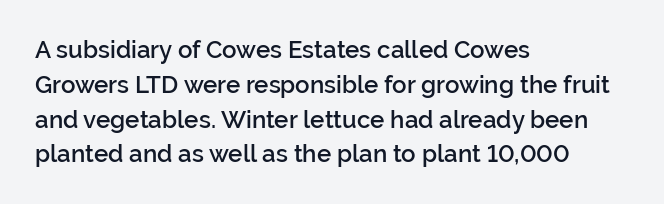
The image shows 24 px text type, upright; set left-aligned, normal line spacing (1.45x), normal letter spacing, not underlined.
